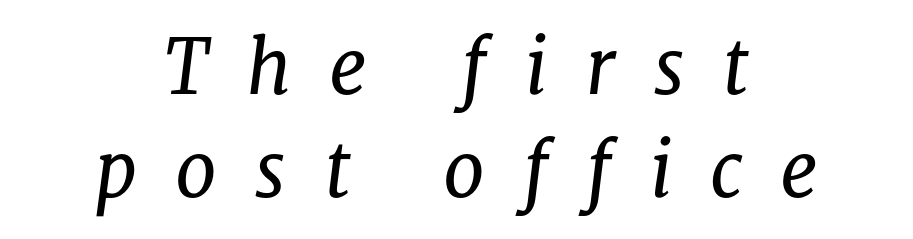
The line texture is sparse and dotted thanks to wide tracking. Unlike a clean sans, this face finishes its strokes with serifs. Plain, unruled lines of type. Weight: regular or lighter. Alignment: centered. Posture: slanted.
